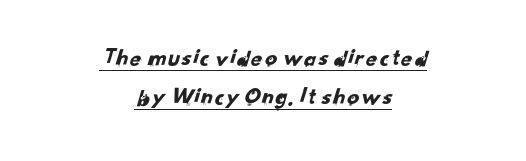
{"underline": "yes", "align": "center", "line_spacing": "normal", "line_spacing_ratio": 1.63, "letter_spacing": "normal", "letter_spacing_em": 0.0, "glyph_px": 24}
